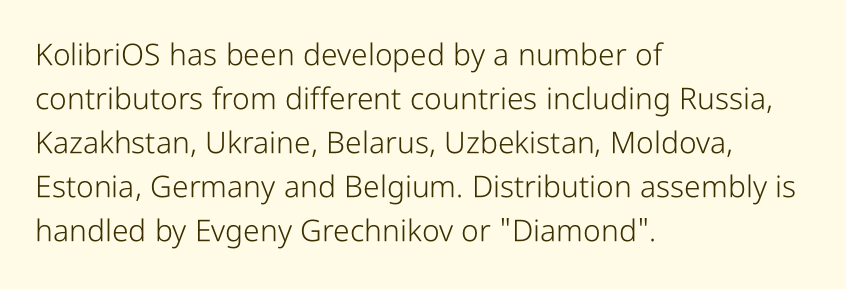
The letters stand straight up with perfectly vertical stems. Every row of glyphs begins at an identical x-position on the left. Do the characters align in a grid? No, the font is proportional. Default kerning and tracking; the words read as compact shapes. The foot of each line stays bare and open.
